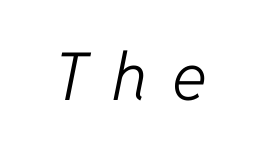
{"italic": "yes", "lean": "right", "slant_degrees": 11, "bold": "no", "weight": "light", "width": "normal", "stroke_contrast": "low", "x_height": "medium", "monospaced": "no", "underline": "no", "letter_spacing": "wide", "letter_spacing_em": 0.38, "glyph_px": 66}
